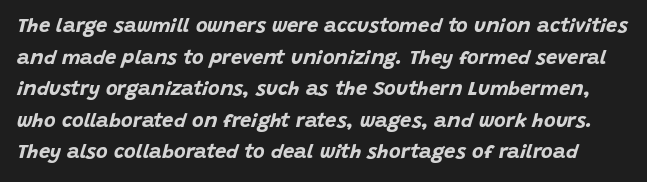
A bare baseline throughout the passage. This is heavy type, rendered in bold. The block of text has a typical density, with ordinary space between rows. Between one letter and the next there's only the usual sliver of space. This is oblique type, the kind used for emphasis or titles.
